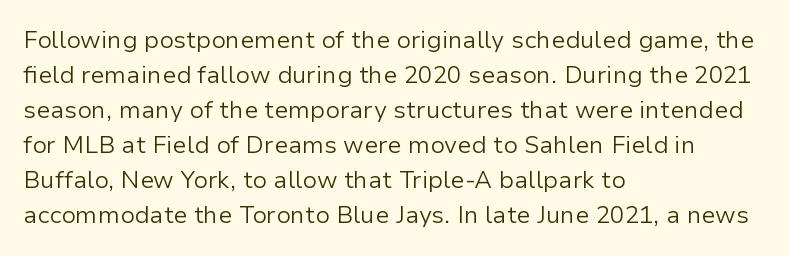
{"italic": "no", "bold": "no", "underline": "no", "align": "left", "line_spacing": "normal", "line_spacing_ratio": 1.46, "letter_spacing": "normal", "letter_spacing_em": 0.0, "glyph_px": 24}
